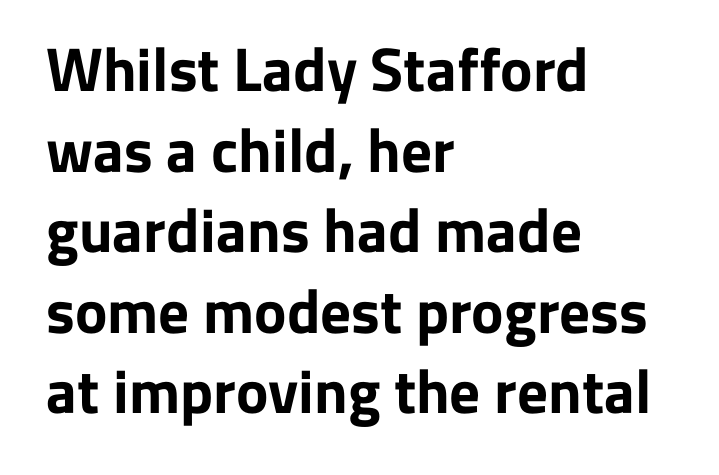
{"serif": "no", "italic": "no", "bold": "yes", "weight": "bold", "width": "normal", "stroke_contrast": "low", "x_height": "medium", "monospaced": "no", "underline": "no", "align": "left", "line_spacing": "normal", "line_spacing_ratio": 1.32, "letter_spacing": "normal", "letter_spacing_em": 0.0, "glyph_px": 61}
